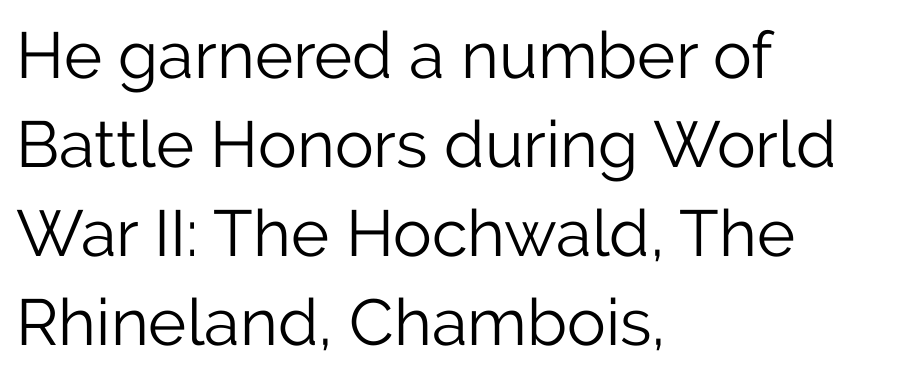
The image shows 65 px light sans-serif type, upright; set left-aligned, normal line spacing (1.37x), normal letter spacing, not underlined; low stroke contrast and a medium x-height.
